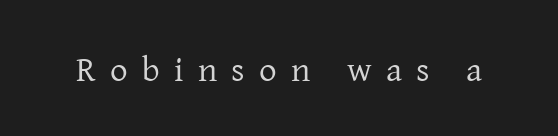
On a weight scale, this lands at 450 or below. Note the varied advance widths — an 'i' is clearly narrower than an 'm'. The rendering inserts visible extra space after every character. Yep, those are serifs on the letters.
